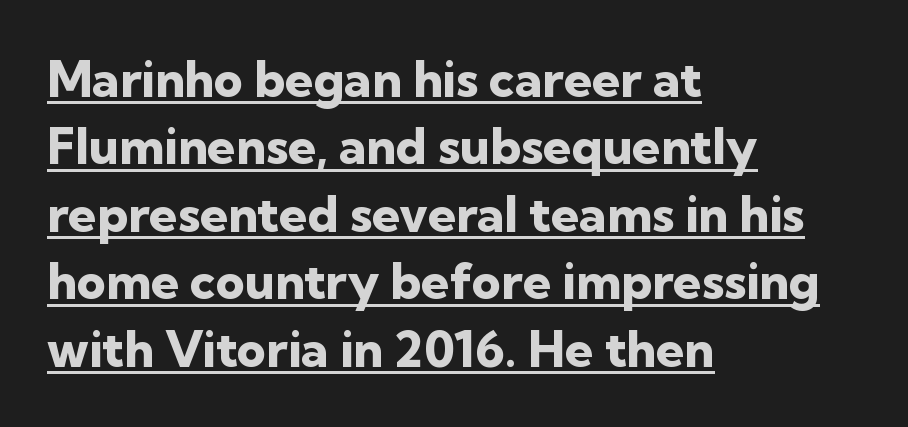
Q: Is the text bold? A: Yes.
Q: Is the text italic (slanted)? A: No, it is upright.
Q: Is the typeface a serif or a sans-serif typeface? A: Sans-serif.
Q: Is the text underlined? A: Yes.
Q: How is the paragraph aligned? A: Left-aligned.
Q: Is the spacing between letters normal or unusually wide? A: Normal.
Q: Is the spacing between lines tight, normal or loose? A: Normal.
Q: Width (condensed, normal, or wide)? A: Normal.
Q: Stroke contrast? A: Low.
Q: x-height? A: Medium.
Q: Monospaced? A: No.
